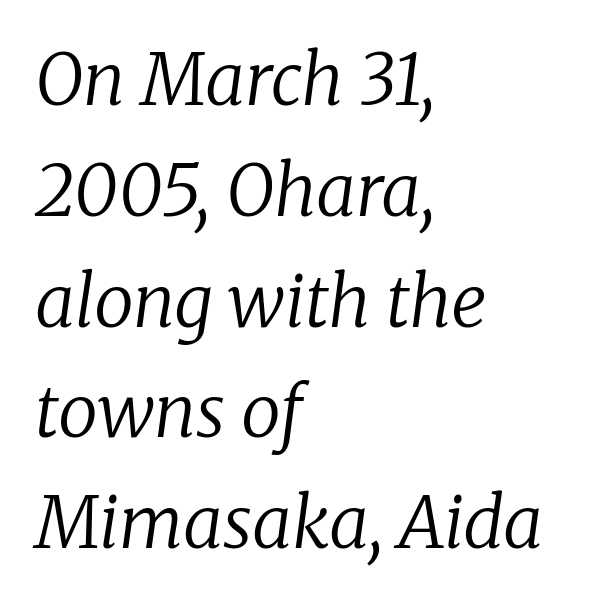
You could not count columns in this text — the font is proportionally spaced. This sample keeps an unexceptional amount of space between lines. Does the lettering tilt? It does — this is italic. No letter is thick-stroked: the sample isn't bold. No word sits above an underline.
